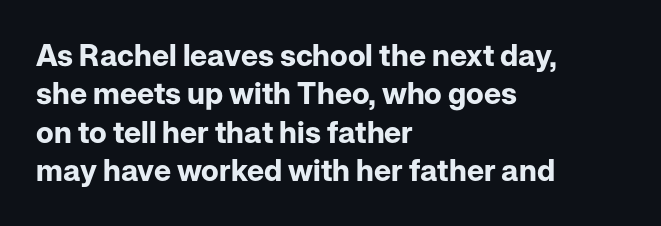
Successive baselines arrive at the customary interval. These lines keep a tight, regular rhythm from letter to letter. The foot of each line stays bare and open. Does the copy run flush right? No — it runs flush left. The glyphs have the mass of a bold cut.
